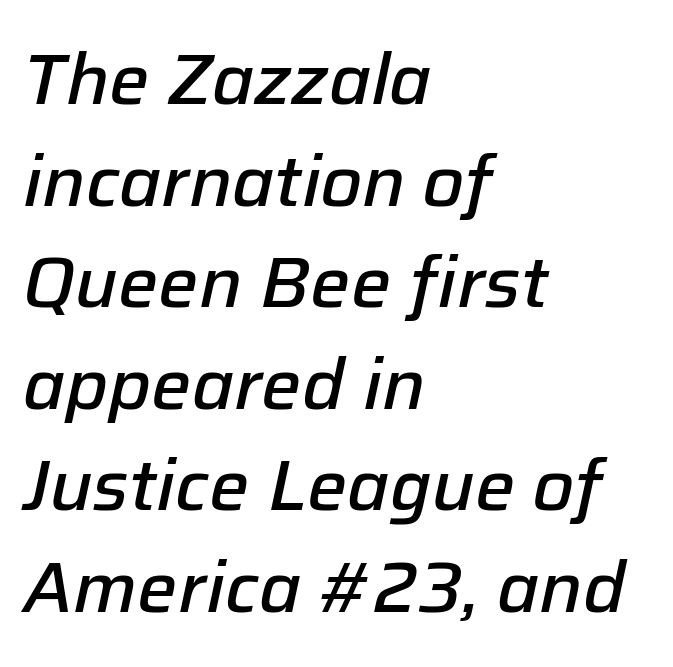
Q: Is the text bold? A: Semi-bold.
Q: Is the text italic (slanted)? A: Yes, it leans right by about 12 degrees.
Q: Is the text underlined? A: No.
Q: How is the paragraph aligned? A: Left-aligned.
Q: Is the spacing between letters normal or unusually wide? A: Normal.
Q: Is the spacing between lines tight, normal or loose? A: Normal.
Q: Width (condensed, normal, or wide)? A: Normal.
Q: Stroke contrast? A: Low.
Q: x-height? A: Medium.
Q: Monospaced? A: No.
